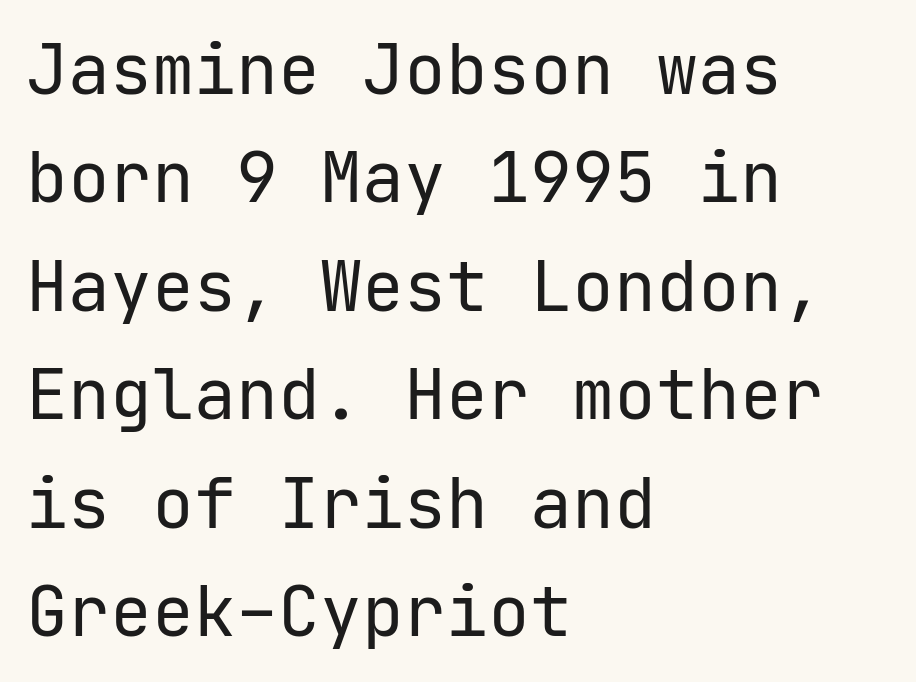
{"serif": "no", "italic": "no", "bold": "no", "weight": "regular", "width": "normal", "stroke_contrast": "low", "x_height": "medium", "monospaced": "yes", "underline": "no", "align": "left", "line_spacing": "normal", "line_spacing_ratio": 1.55, "letter_spacing": "normal", "letter_spacing_em": 0.0, "glyph_px": 70}
